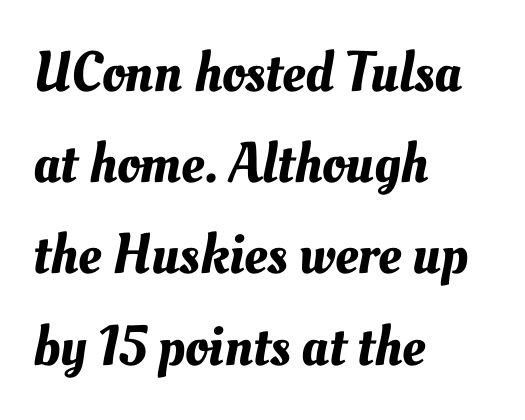
Q: Is the text underlined? A: No.
Q: How is the paragraph aligned? A: Left-aligned.
Q: Is the spacing between letters normal or unusually wide? A: Normal.
Q: Is the spacing between lines tight, normal or loose? A: Normal.
Q: Width (condensed, normal, or wide)? A: Normal.
Q: Stroke contrast? A: Medium.
Q: x-height? A: Small.
Q: Monospaced? A: No.
